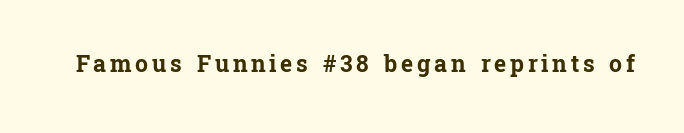
Q: Is the text bold? A: Yes.
Q: Is the text italic (slanted)? A: No, it is upright.
Q: Is the text underlined? A: No.
